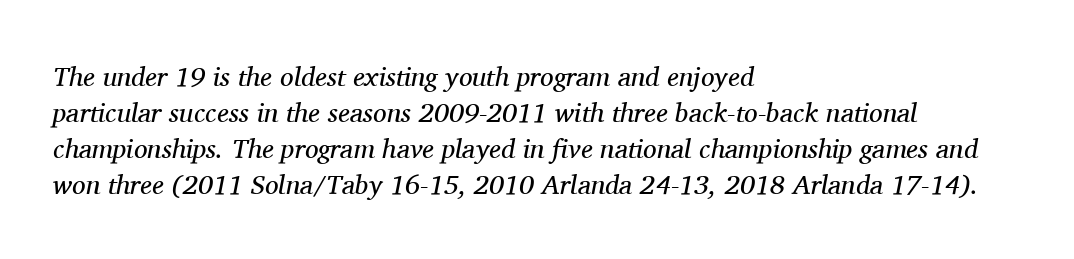
{"italic": "yes", "lean": "right", "slant_degrees": 11, "bold": "no", "underline": "no", "align": "left", "line_spacing": "normal", "line_spacing_ratio": 1.33, "letter_spacing": "normal", "letter_spacing_em": 0.0, "glyph_px": 27}
